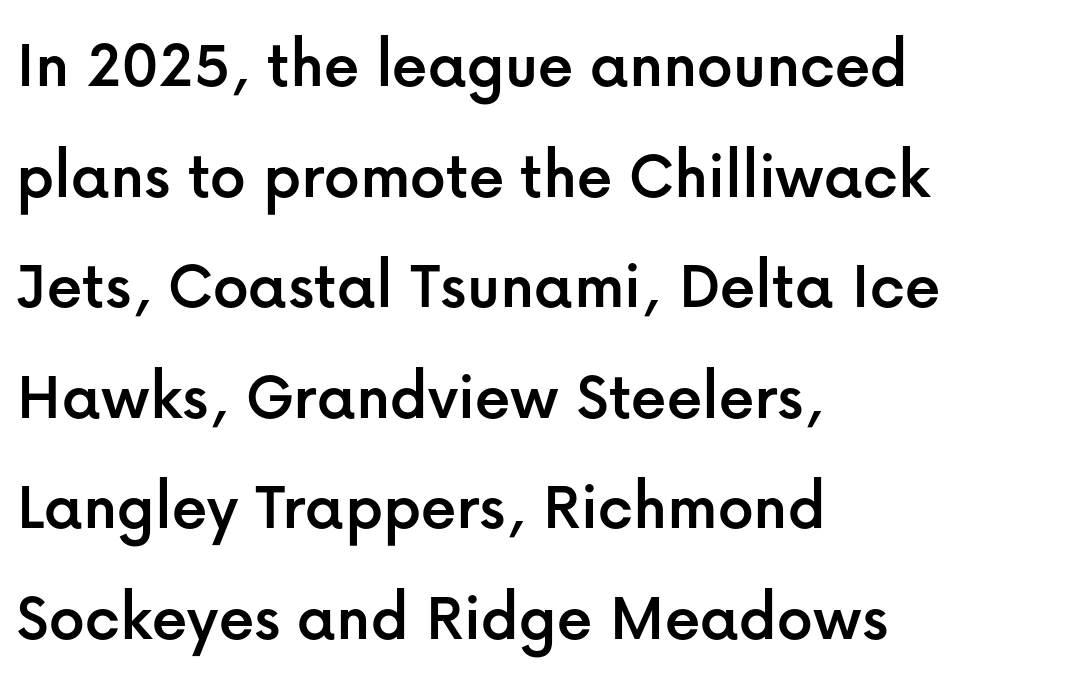
Q: Is the text italic (slanted)? A: No, it is upright.
Q: Is the typeface a serif or a sans-serif typeface? A: Sans-serif.
Q: Is the text underlined? A: No.
Q: How is the paragraph aligned? A: Left-aligned.
Q: Is the spacing between letters normal or unusually wide? A: Normal.
Q: Is the spacing between lines tight, normal or loose? A: Normal.
Q: Width (condensed, normal, or wide)? A: Normal.
Q: Stroke contrast? A: Low.
Q: x-height? A: Medium.
Q: Monospaced? A: No.
